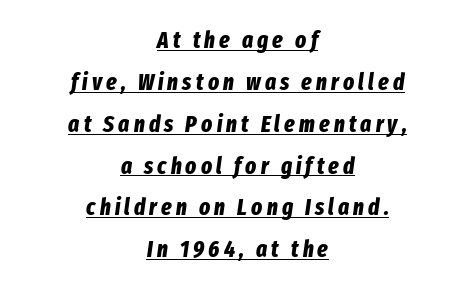
How heavy is the stroke? Heavy — this is a bold. This is oblique type, the kind used for emphasis or titles. Where is the straight margin? There isn't one; the lines are centered. A continuous stroke trails under the words, as in a hyperlink.
